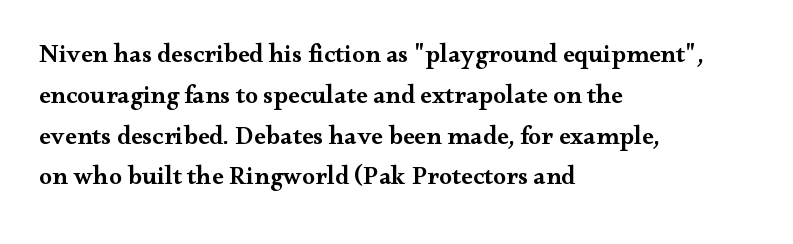
The image shows 26 px text type, upright; set left-aligned, normal line spacing (1.57x), normal letter spacing, not underlined.
